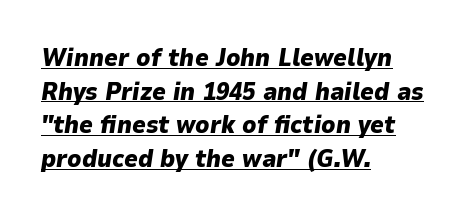
Regarding leading, the lines here are spaced in the standard way. The tracking reads as untouched default to a designer's eye. The lines are quadded left. Set as a true bold cut, around the 700 mark. Notice how a bar underscores the lettering throughout.
